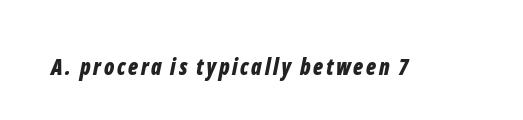
{"italic": "yes", "lean": "right", "slant_degrees": 12, "bold": "yes", "underline": "no", "glyph_px": 22}
